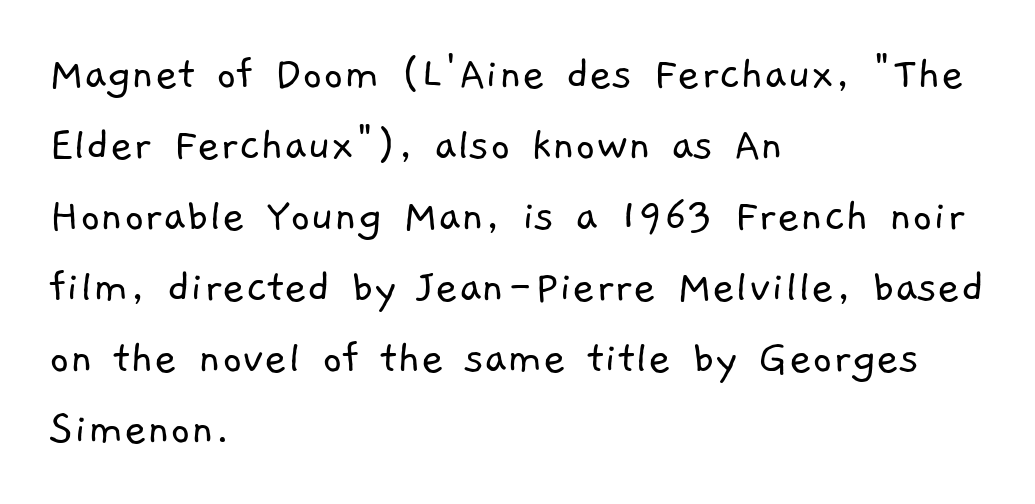
{"serif": "no", "bold": "no", "weight": "light", "width": "normal", "stroke_contrast": "low", "x_height": "medium", "monospaced": "no", "underline": "no", "align": "left", "line_spacing": "normal", "line_spacing_ratio": 1.45, "letter_spacing": "normal", "letter_spacing_em": 0.0, "glyph_px": 49}
